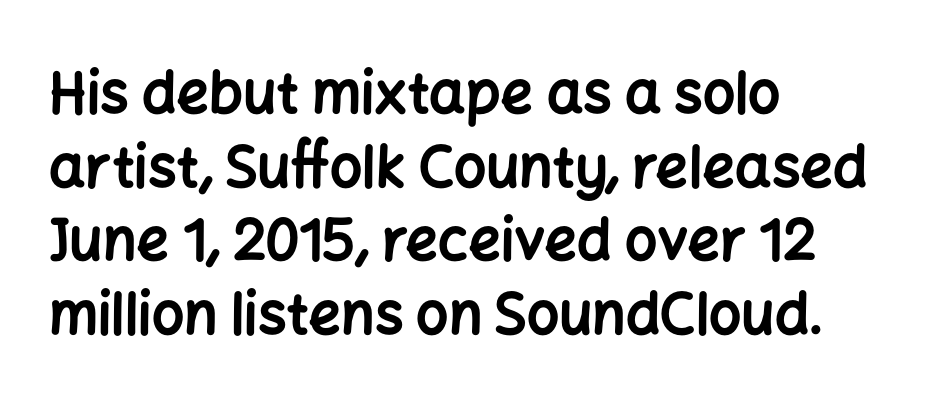
{"serif": "no", "italic": "no", "bold": "yes", "weight": "bold", "width": "normal", "stroke_contrast": "low", "x_height": "medium", "monospaced": "no", "underline": "no", "align": "left", "line_spacing": "normal", "line_spacing_ratio": 1.29, "letter_spacing": "normal", "letter_spacing_em": 0.0, "glyph_px": 57}
